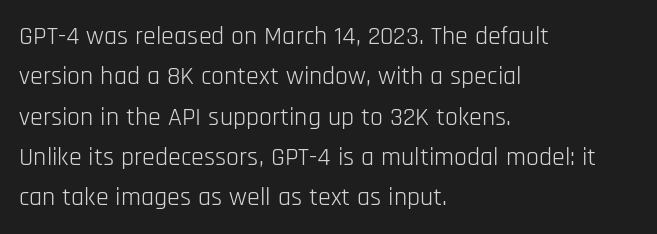
Q: Is the text bold? A: No.
Q: Is the text italic (slanted)? A: No, it is upright.
Q: Is the text underlined? A: No.
Q: How is the paragraph aligned? A: Left-aligned.
Q: Is the spacing between letters normal or unusually wide? A: Normal.
Q: Is the spacing between lines tight, normal or loose? A: Normal.
